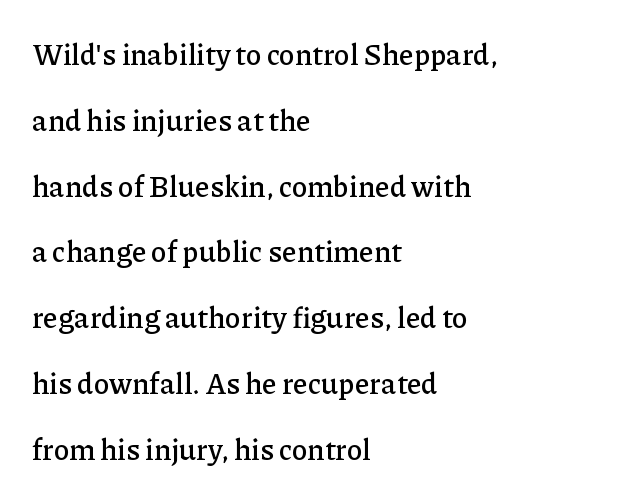
Italic: no, the glyphs are upright roman. Standard letterfit; no display-style spreading of the glyphs. Looks like regular typesetting: each glyph gets only the width it needs. The font family rendered here belongs to the serif group. Notice how the passage keeps a crisp vertical edge on the left only.
